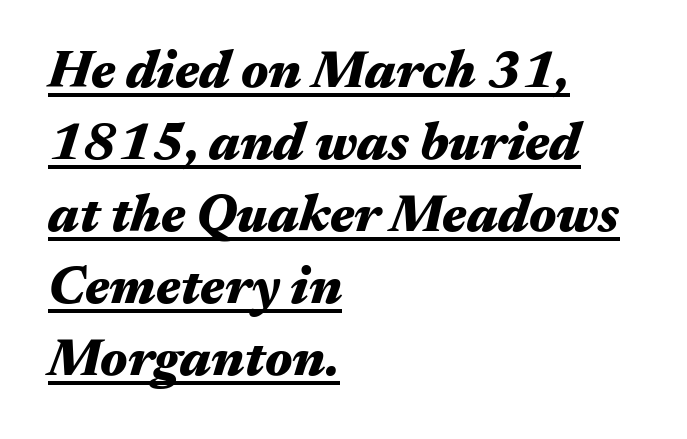
The image shows 53 px heavy, wide type, italic (leaning right); set left-aligned, normal line spacing (1.36x), normal letter spacing, underlined; medium stroke contrast and a medium x-height.
